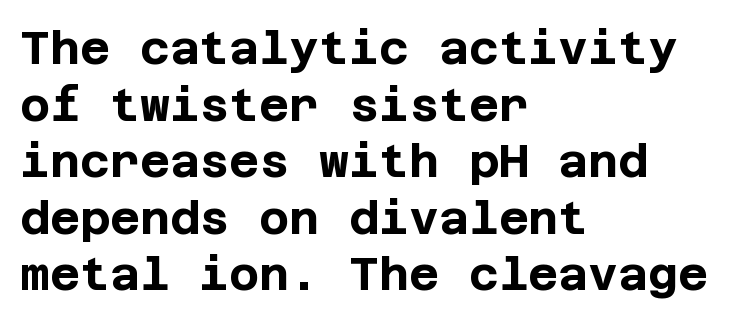
Words float on clear page, feet unadorned. These lines carry a lot of weight — the face is fully bold. Letterform terminals end flat and unadorned throughout the passage. The lines are quadded left. Look at the tracking — it's just the regular setting, nothing added. Is there any slant? The stems are plumb.
